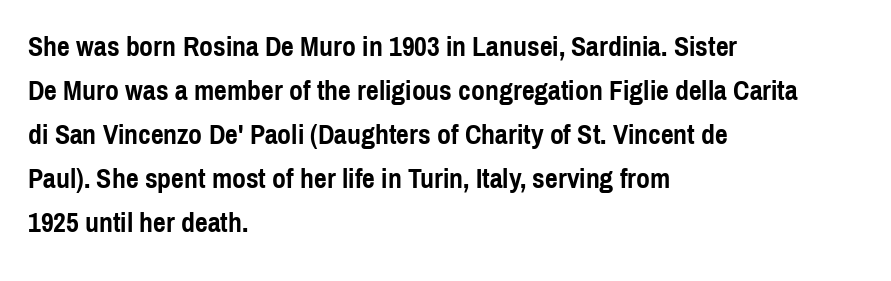
{"serif": "no", "italic": "no", "bold": "yes", "weight": "semibold", "width": "condensed", "x_height": "medium", "monospaced": "no", "underline": "no", "align": "left", "line_spacing": "normal", "line_spacing_ratio": 1.57, "letter_spacing": "normal", "letter_spacing_em": 0.0, "glyph_px": 28}
